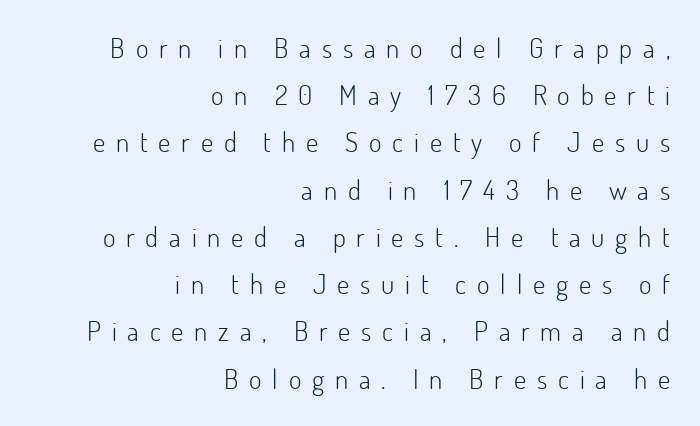
Q: Is the text bold? A: No.
Q: Is the text italic (slanted)? A: No, it is upright.
Q: Is the text underlined? A: No.
Q: How is the paragraph aligned? A: Right-aligned.
Q: Is the spacing between letters normal or unusually wide? A: Unusually wide.
